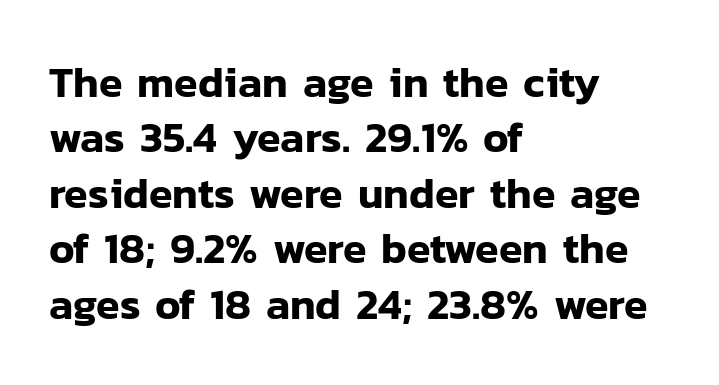
Q: Is the text italic (slanted)? A: No, it is upright.
Q: Is the typeface a serif or a sans-serif typeface? A: Sans-serif.
Q: Is the text underlined? A: No.
Q: How is the paragraph aligned? A: Left-aligned.
Q: Is the spacing between letters normal or unusually wide? A: Normal.
Q: Is the spacing between lines tight, normal or loose? A: Normal.
Q: Width (condensed, normal, or wide)? A: Normal.
Q: Stroke contrast? A: Low.
Q: x-height? A: Medium.
Q: Monospaced? A: No.
